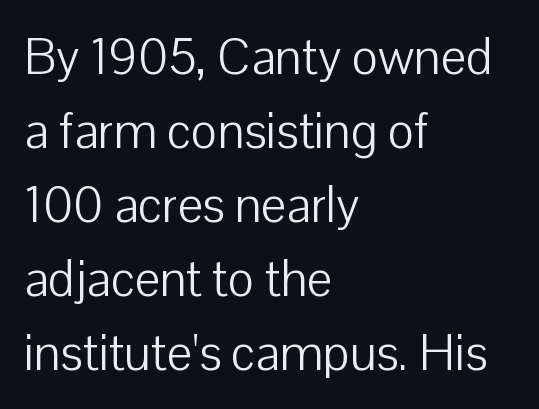
Q: Is the text bold? A: No.
Q: Is the text italic (slanted)? A: No, it is upright.
Q: Is the typeface a serif or a sans-serif typeface? A: Sans-serif.
Q: Is the text underlined? A: No.
Q: How is the paragraph aligned? A: Left-aligned.
Q: Is the spacing between letters normal or unusually wide? A: Normal.
Q: Is the spacing between lines tight, normal or loose? A: Normal.
Q: Width (condensed, normal, or wide)? A: Normal.
Q: Stroke contrast? A: Low.
Q: x-height? A: Medium.
Q: Monospaced? A: No.
